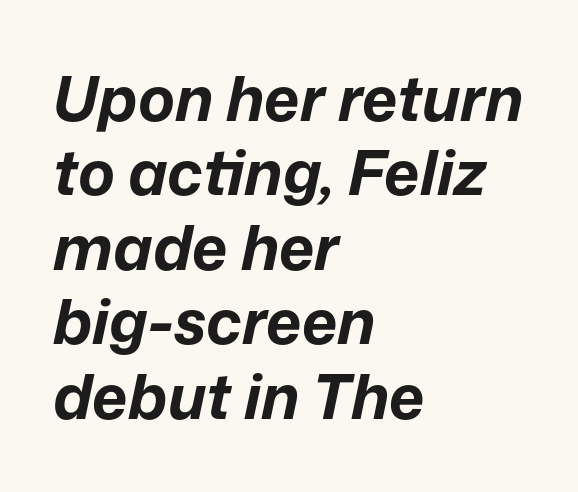
{"italic": "yes", "lean": "right", "slant_degrees": 12, "bold": "yes", "weight": "bold", "width": "normal", "stroke_contrast": "low", "x_height": "medium", "monospaced": "no", "underline": "no", "align": "left", "line_spacing_ratio": 1.2, "letter_spacing": "normal", "letter_spacing_em": 0.0, "glyph_px": 62}
